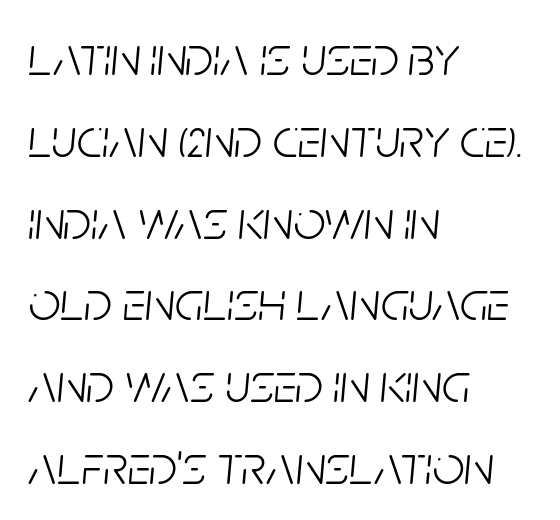
{"italic": "yes", "lean": "right", "slant_degrees": 5, "bold": "no", "weight": "light", "width": "condensed", "stroke_contrast": "low", "x_height": "large", "monospaced": "no", "underline": "no", "align": "left", "line_spacing": "normal", "line_spacing_ratio": 1.46, "letter_spacing": "normal", "letter_spacing_em": 0.0, "glyph_px": 56}
